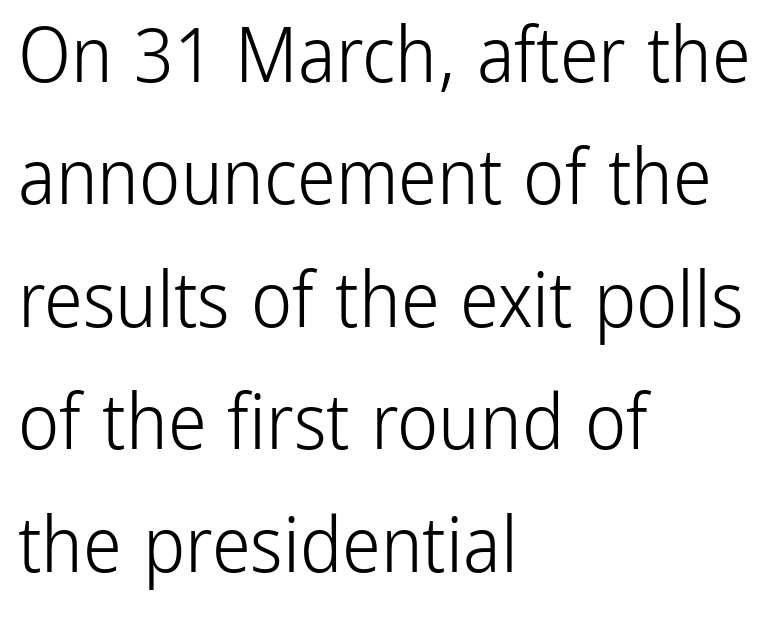
Unlike a traditional serif, this face leaves its strokes unadorned. Is the block centered? No — it sits flush against the left margin. Look at the tracking — it's just the regular setting, nothing added. This rendering features lettering with no underline. The rows are spaced the way most documents space them. Character widths vary here, with narrow letters taking less room than wide ones.
